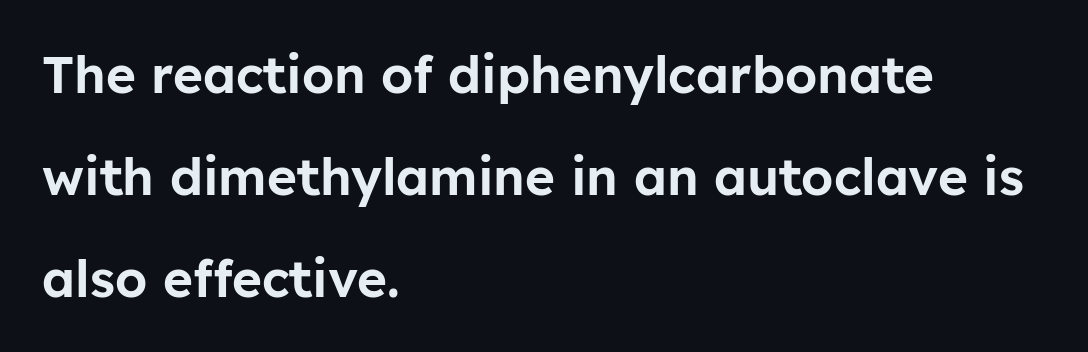
Q: Is the text italic (slanted)? A: No, it is upright.
Q: Is the typeface a serif or a sans-serif typeface? A: Sans-serif.
Q: Is the text underlined? A: No.
Q: How is the paragraph aligned? A: Left-aligned.
Q: Is the spacing between letters normal or unusually wide? A: Normal.
Q: Is the spacing between lines tight, normal or loose? A: Loose.
Q: Width (condensed, normal, or wide)? A: Normal.
Q: Stroke contrast? A: Low.
Q: x-height? A: Medium.
Q: Monospaced? A: No.
